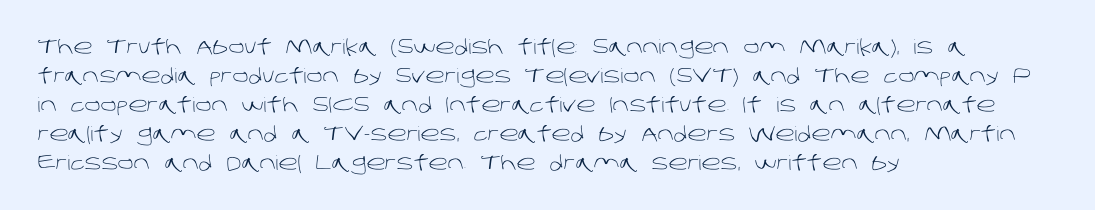
{"bold": "no", "underline": "no", "align": "left", "line_spacing": "normal", "line_spacing_ratio": 1.45, "letter_spacing": "normal", "letter_spacing_em": 0.0, "glyph_px": 20}
